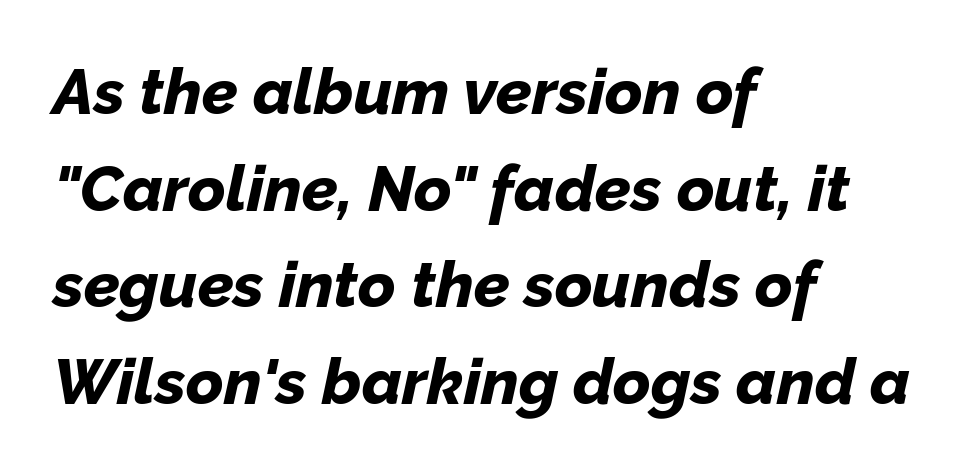
Nobody drew a line under any word here. Is the type slanted? Yes — the strokes lean at a clear angle. The leading is moderate, giving the passage an even texture. Is the block centered? No — it sits flush against the left margin. How heavy is the stroke? Heavy — this is a bold.
